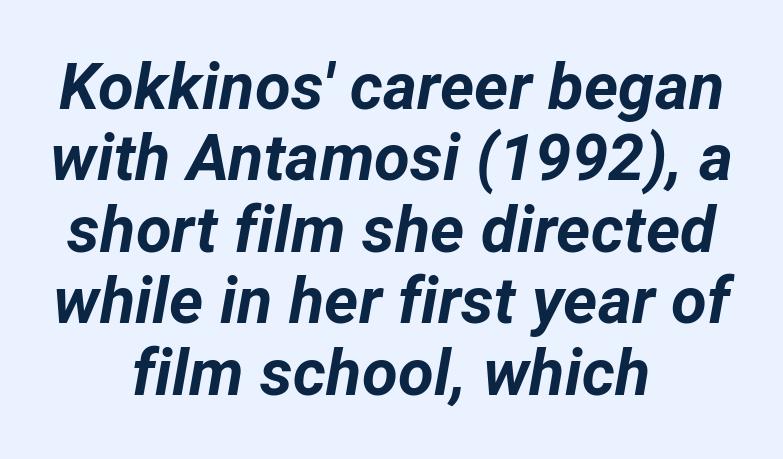
The image shows 65 px bold type, italic (leaning right); set centered, tight line spacing (1.1x), normal letter spacing, not underlined; low stroke contrast and a medium x-height.
